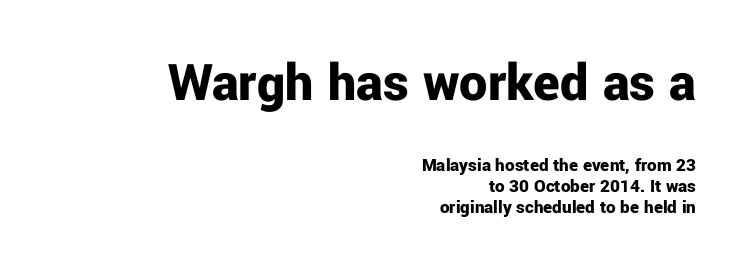
The image shows 56 px bold sans-serif type, upright; set right-aligned, tight line spacing (1.1x), normal letter spacing, not underlined; the first (top) block is 2.95x larger; low stroke contrast and a medium x-height.
